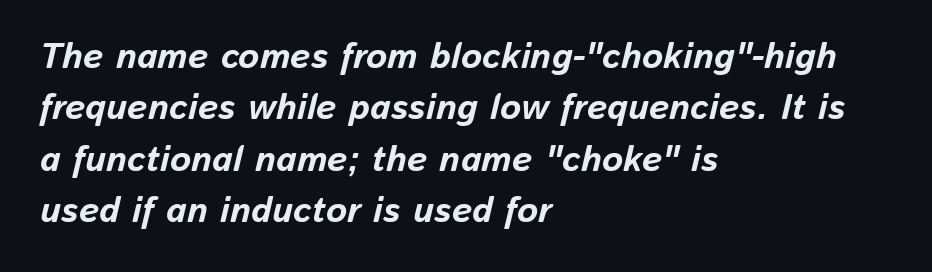
{"italic": "yes", "lean": "right", "slant_degrees": 13, "bold": "yes", "weight": "bold", "width": "normal", "stroke_contrast": "low", "x_height": "medium", "monospaced": "no", "underline": "no", "align": "left", "line_spacing": "normal", "line_spacing_ratio": 1.43, "letter_spacing": "normal", "letter_spacing_em": 0.0, "glyph_px": 36}
